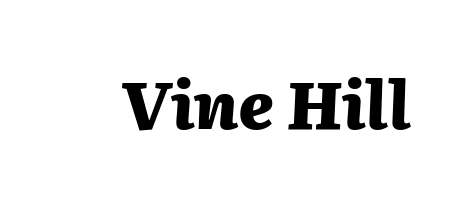
The image shows 66 px heavy type, italic (leaning right); set normal letter spacing, not underlined; medium stroke contrast and a medium x-height.
